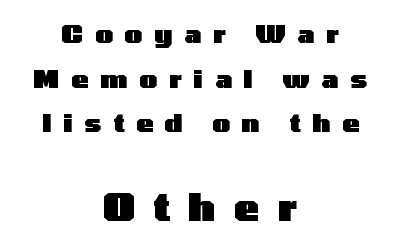
Q: Is the text bold? A: Yes.
Q: Is the text italic (slanted)? A: No, it is upright.
Q: Is the typeface a serif or a sans-serif typeface? A: Sans-serif.
Q: Is the text underlined? A: No.
Q: How is the paragraph aligned? A: Centered.
Q: Is the spacing between letters normal or unusually wide? A: Unusually wide.
Q: Which block of text is set in a larger size, the first (top) or the second (bottom)? A: The second (bottom) one.
Q: Width (condensed, normal, or wide)? A: Wide.
Q: Stroke contrast? A: Low.
Q: x-height? A: Medium.
Q: Monospaced? A: No.
